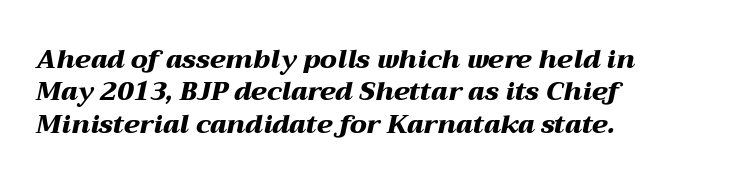
Q: Is the text bold? A: Yes.
Q: Is the text italic (slanted)? A: Yes, it leans right by about 12 degrees.
Q: Is the text underlined? A: No.
Q: How is the paragraph aligned? A: Left-aligned.
Q: Is the spacing between letters normal or unusually wide? A: Normal.
Q: Is the spacing between lines tight, normal or loose? A: Normal.
